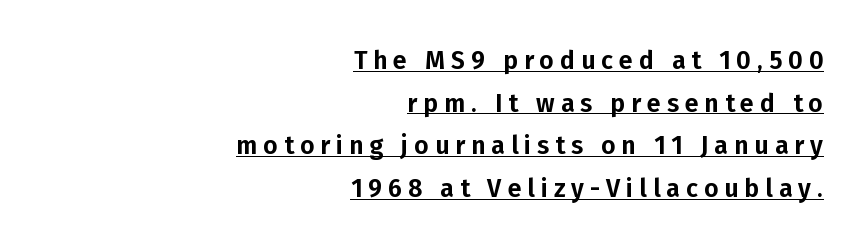
Q: Is the text italic (slanted)? A: No, it is upright.
Q: Is the text underlined? A: Yes.
Q: How is the paragraph aligned? A: Right-aligned.
Q: Is the spacing between letters normal or unusually wide? A: Unusually wide.
